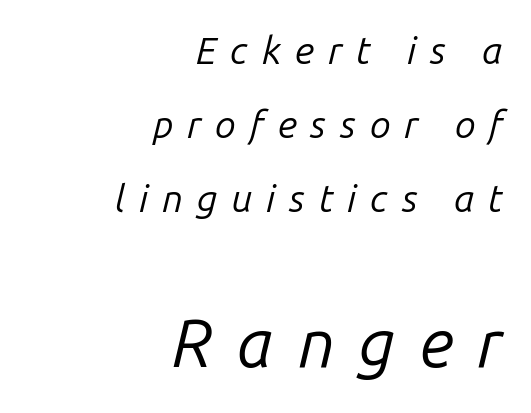
The image shows 67 px regular-weight type, italic (leaning right); set right-aligned, loose line spacing (1.95x), unusually wide letter spacing (+0.36 em), not underlined; the second (bottom) block is 1.76x larger; low stroke contrast and a medium x-height.
